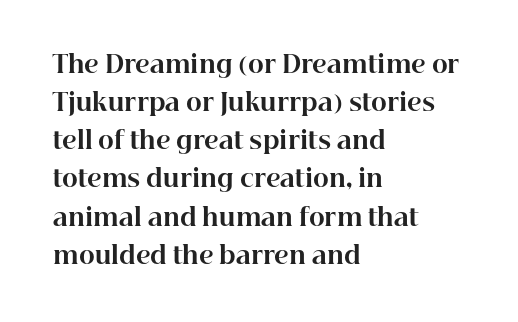
{"italic": "no", "bold": "yes", "underline": "no", "align": "left", "line_spacing": "normal", "line_spacing_ratio": 1.59, "letter_spacing": "normal", "letter_spacing_em": 0.0, "glyph_px": 24}
